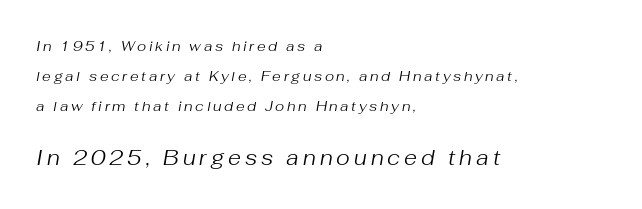
Weight class: somewhere from thin through regular. Character size in the trailing block exceeds that of the leading block. There's an unmistakable incline to the writing here. Unmarked baselines from the first word to the last. The compositor pushed each line to the left boundary. Rows of type keep a wide berth in the vertical direction.
